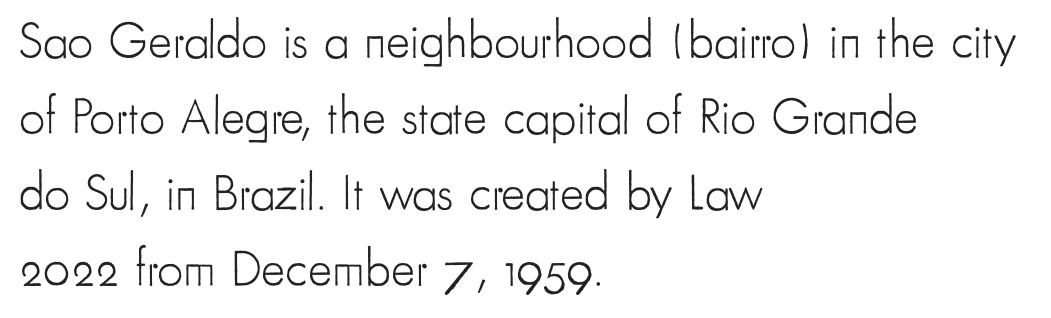
The image shows 51 px light, condensed sans-serif type, upright; set left-aligned, normal line spacing (1.49x), normal letter spacing, not underlined; low stroke contrast and a small x-height.
